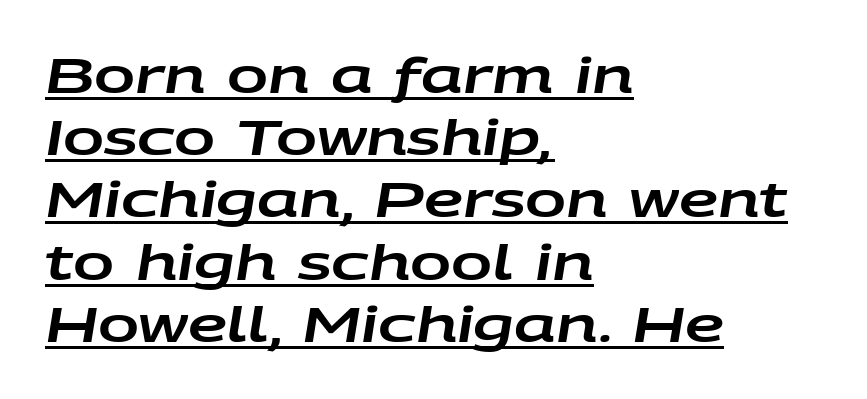
{"italic": "yes", "lean": "right", "slant_degrees": 9, "width": "wide", "stroke_contrast": "low", "x_height": "large", "monospaced": "no", "underline": "yes", "align": "left", "line_spacing": "normal", "line_spacing_ratio": 1.27, "letter_spacing": "normal", "letter_spacing_em": 0.0, "glyph_px": 49}
